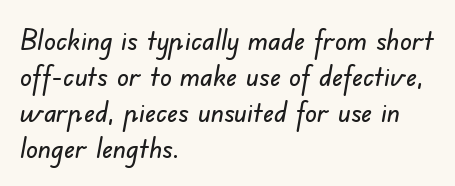
{"serif": "no", "width": "normal", "stroke_contrast": "low", "x_height": "small", "monospaced": "no", "underline": "no", "align": "left", "line_spacing_ratio": 1.24, "letter_spacing": "normal", "letter_spacing_em": 0.0, "glyph_px": 29}
